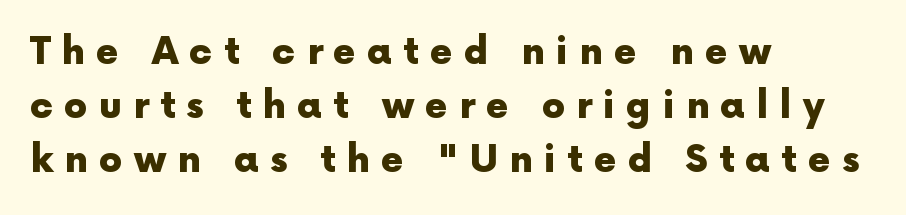
The image shows 37 px heavy sans-serif type, upright; set left-aligned, normal line spacing (1.46x), unusually wide letter spacing (+0.3 em), not underlined; a medium x-height.
